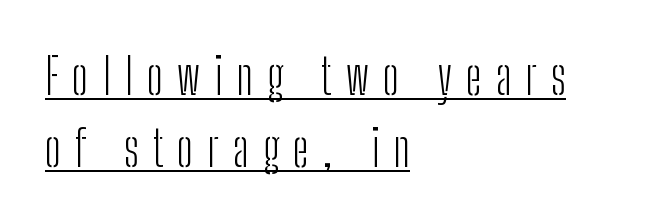
Q: Is the text bold? A: No.
Q: Is the text italic (slanted)? A: No, it is upright.
Q: Is the typeface a serif or a sans-serif typeface? A: Sans-serif.
Q: Is the text underlined? A: Yes.
Q: How is the paragraph aligned? A: Left-aligned.
Q: Is the spacing between letters normal or unusually wide? A: Unusually wide.
Q: Is the spacing between lines tight, normal or loose? A: Normal.
Q: Width (condensed, normal, or wide)? A: Condensed.
Q: Stroke contrast? A: Low.
Q: x-height? A: Medium.
Q: Monospaced? A: No.
